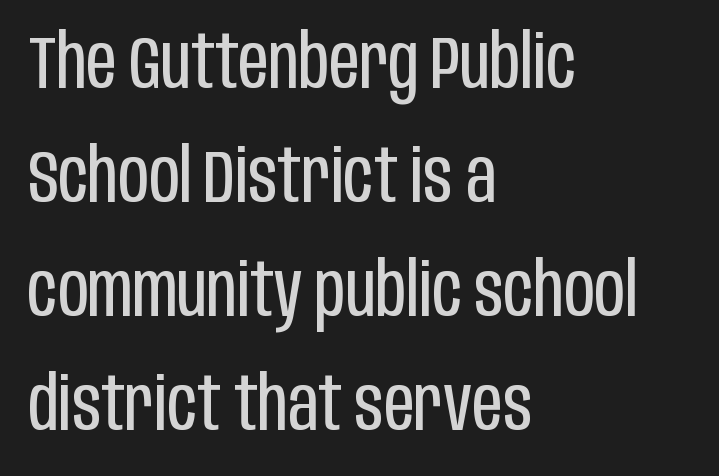
{"serif": "no", "italic": "no", "bold": "no", "weight": "regular", "width": "condensed", "stroke_contrast": "low", "x_height": "large", "monospaced": "no", "underline": "no", "align": "left", "line_spacing": "normal", "line_spacing_ratio": 1.52, "letter_spacing": "normal", "letter_spacing_em": 0.0, "glyph_px": 75}
